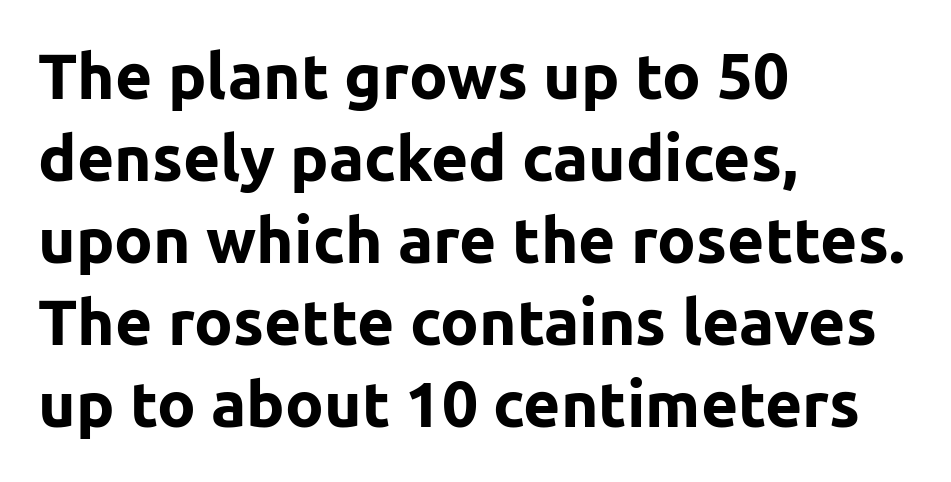
This sample has the flowing, uneven cadence of proportional lettering. The text was rendered using a sans face with plain stroke endings. Posture: upright roman. Heavy-handed strokes throughout: this text is bold. The lines are quadded left.
